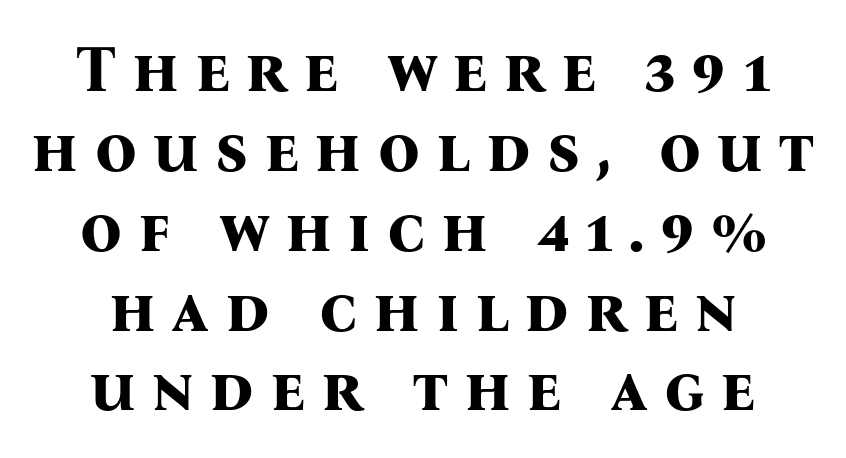
Q: Is the text bold? A: Yes.
Q: Is the text italic (slanted)? A: No, it is upright.
Q: Is the typeface a serif or a sans-serif typeface? A: Serif.
Q: Is the text underlined? A: No.
Q: How is the paragraph aligned? A: Centered.
Q: Is the spacing between letters normal or unusually wide? A: Unusually wide.
Q: Width (condensed, normal, or wide)? A: Normal.
Q: Stroke contrast? A: Medium.
Q: x-height? A: Medium.
Q: Monospaced? A: No.
